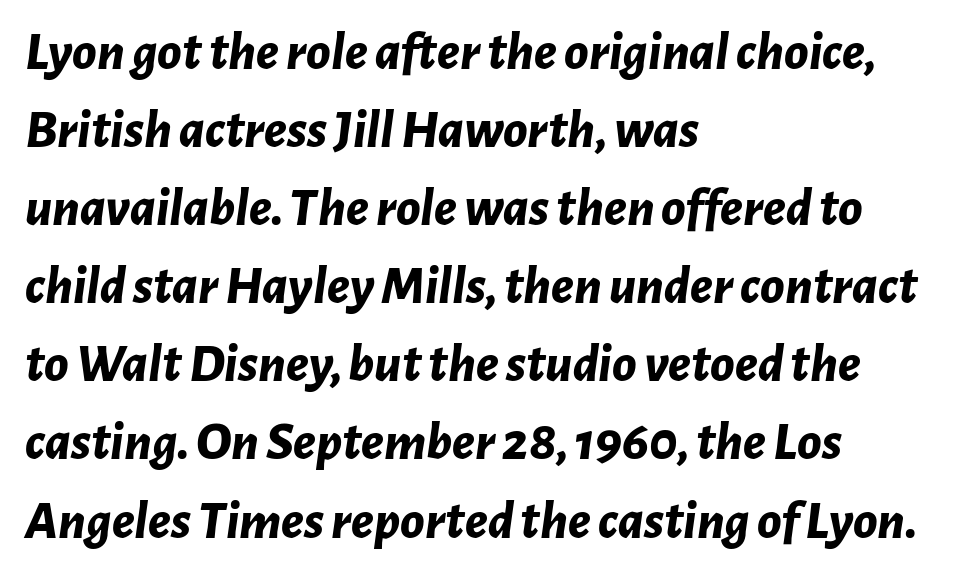
Q: Is the text bold? A: Yes.
Q: Is the text italic (slanted)? A: Yes, it leans right by about 7 degrees.
Q: Is the text underlined? A: No.
Q: How is the paragraph aligned? A: Left-aligned.
Q: Is the spacing between letters normal or unusually wide? A: Normal.
Q: Is the spacing between lines tight, normal or loose? A: Normal.
Q: Width (condensed, normal, or wide)? A: Normal.
Q: Stroke contrast? A: Low.
Q: x-height? A: Medium.
Q: Monospaced? A: No.
